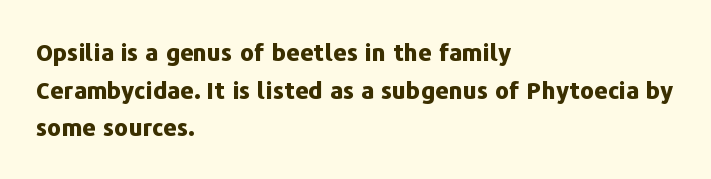
Heavy, bold letterforms. Quick note: underline off. The space between consecutive lines is moderate. This is roman type, the default non-slanted kind. The compositor pushed each line to the left boundary.
